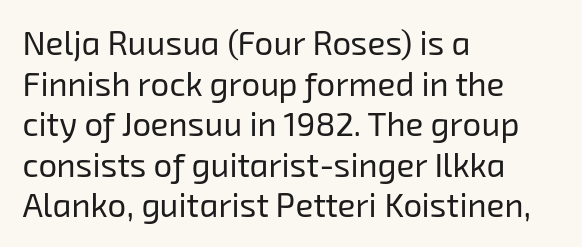
{"serif": "no", "bold": "no", "weight": "regular", "width": "normal", "stroke_contrast": "low", "x_height": "medium", "monospaced": "no", "underline": "no", "align": "left", "line_spacing_ratio": 1.23, "letter_spacing": "normal", "letter_spacing_em": 0.0, "glyph_px": 33}
